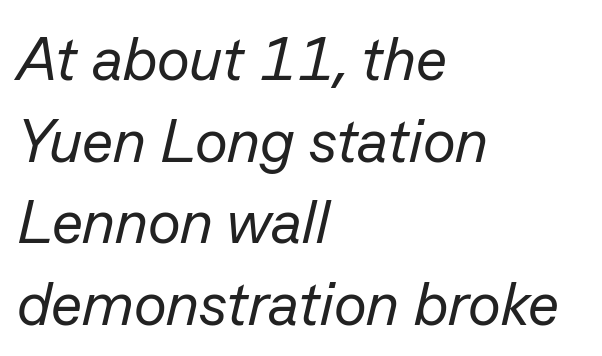
The lines are quadded left. A typesetter would call this proportional, since set widths differ per character. No extra tracking has been applied to these lines. In terms of posture, this sample is oblique. Baseline-to-baseline distance is the conventional proportion of letter height. The strokes are not fattened; the text isn't bold.
